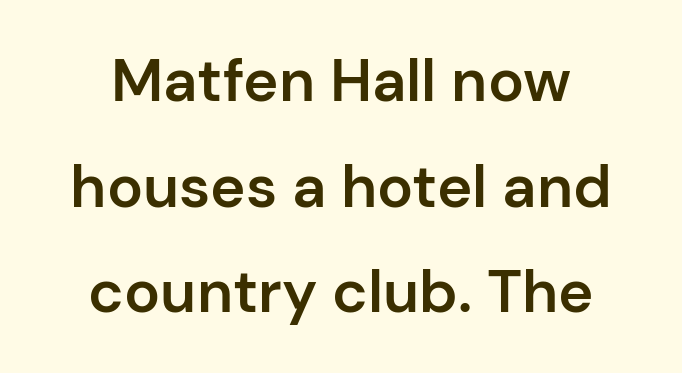
{"serif": "no", "italic": "no", "bold": "semi", "weight": "semibold", "width": "normal", "stroke_contrast": "low", "x_height": "medium", "monospaced": "no", "underline": "no", "align": "center", "line_spacing_ratio": 1.76, "letter_spacing": "normal", "letter_spacing_em": 0.0, "glyph_px": 60}
